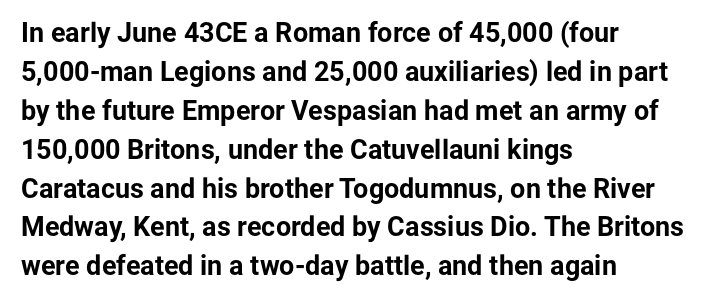
Q: Is the text bold? A: Yes.
Q: Is the text italic (slanted)? A: No, it is upright.
Q: Is the text underlined? A: No.
Q: How is the paragraph aligned? A: Left-aligned.
Q: Is the spacing between letters normal or unusually wide? A: Normal.
Q: Is the spacing between lines tight, normal or loose? A: Normal.
